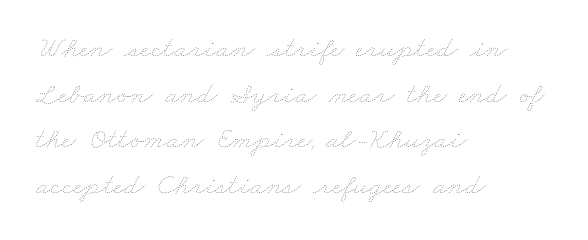
The image shows 30 px thin, wide type; set left-aligned, normal line spacing (1.52x), normal letter spacing, not underlined; low stroke contrast and a small x-height.
